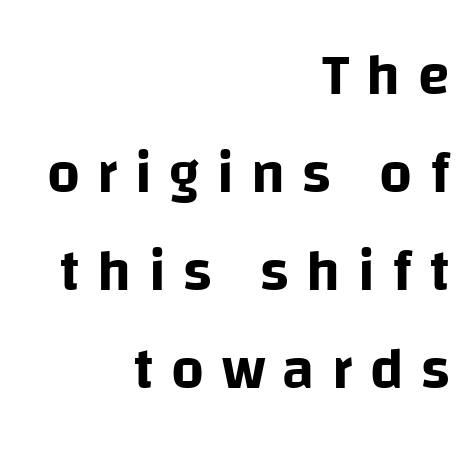
Q: Is the text italic (slanted)? A: No, it is upright.
Q: Is the typeface a serif or a sans-serif typeface? A: Sans-serif.
Q: Is the text underlined? A: No.
Q: How is the paragraph aligned? A: Right-aligned.
Q: Is the spacing between letters normal or unusually wide? A: Unusually wide.
Q: Is the spacing between lines tight, normal or loose? A: Normal.
Q: Width (condensed, normal, or wide)? A: Normal.
Q: Stroke contrast? A: Low.
Q: x-height? A: Large.
Q: Monospaced? A: No.
